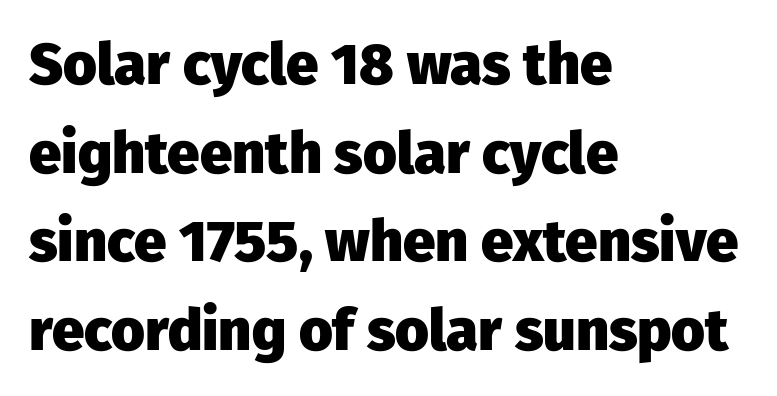
The passage shown is not underscored anywhere. Typeset ragged right — the left edge is the straight one. This sample has the flowing, uneven cadence of proportional lettering. Glyph-to-glyph distance matches everyday printed text.
